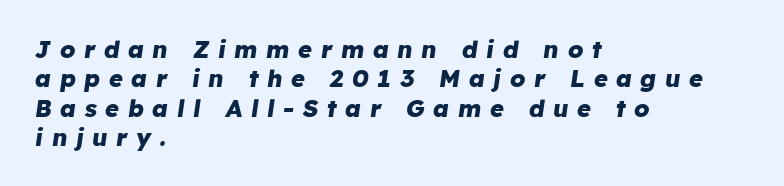
Q: Is the text bold? A: Yes.
Q: Is the text italic (slanted)? A: Yes, it leans right by about 8 degrees.
Q: Is the text underlined? A: No.
Q: How is the paragraph aligned? A: Left-aligned.
Q: Is the spacing between letters normal or unusually wide? A: Unusually wide.
